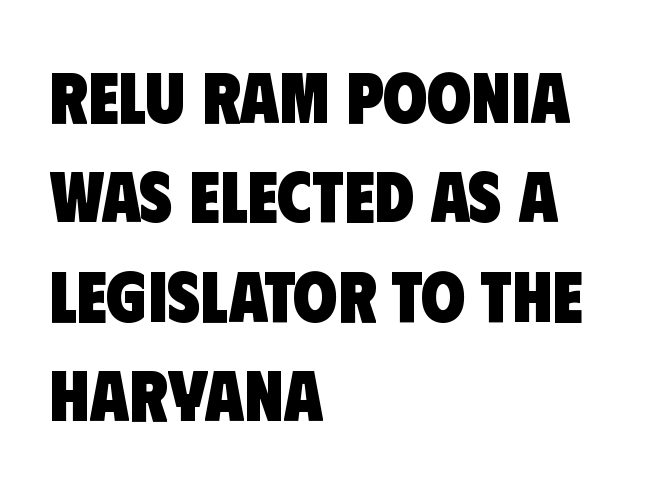
{"serif": "no", "bold": "yes", "weight": "heavy", "width": "condensed", "stroke_contrast": "low", "x_height": "large", "monospaced": "no", "underline": "no", "align": "left", "line_spacing": "normal", "line_spacing_ratio": 1.38, "letter_spacing": "normal", "letter_spacing_em": 0.0, "glyph_px": 72}
